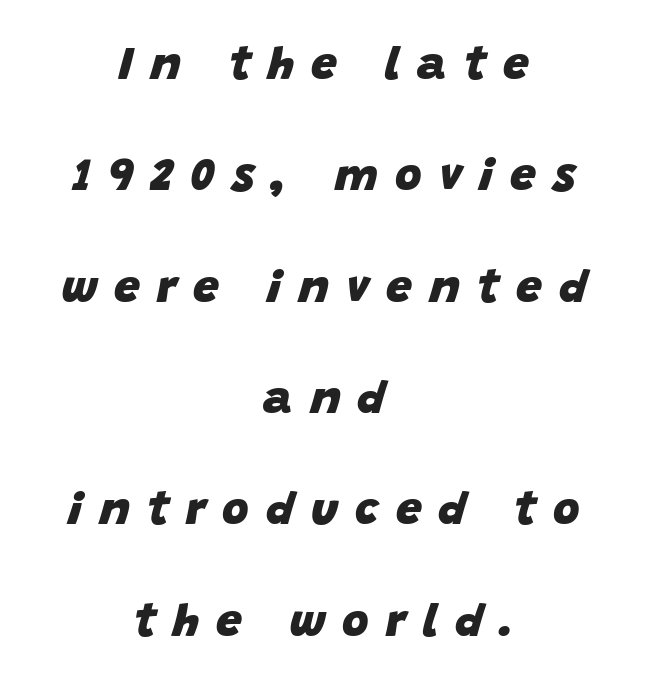
The image shows 46 px heavy type, italic (leaning right); set centered, loose line spacing (2.42x), unusually wide letter spacing (+0.37 em), not underlined; low stroke contrast and a large x-height.
